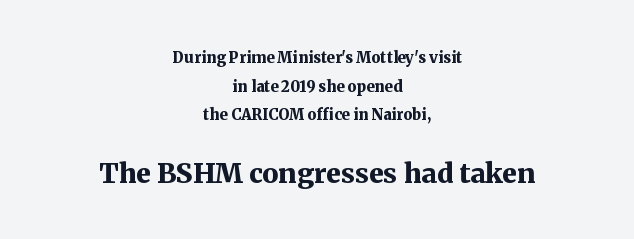
The tracking reads as untouched default to a designer's eye. The font's upright variant was chosen for this text. Does the leading feel generous? Absolutely, it's lavish. The characters look thick and weighty, a clear bold. Notice how the passage keeps no hard edge, just a central spine.
